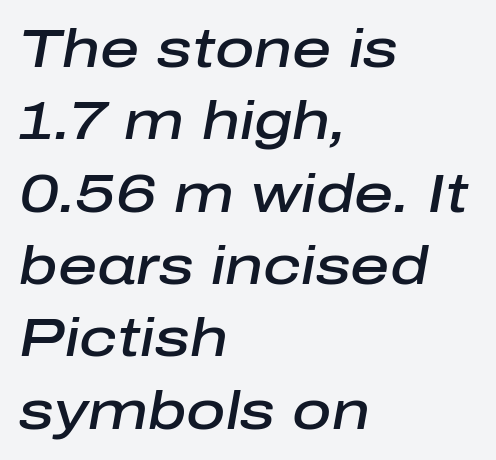
The rendering keeps characters at their native spacing. These lines sit exactly where default settings would place them. This sample has the flowing, uneven cadence of proportional lettering. Does the weight exceed regular? Yes, but only to semibold. This rendering features lettering with no underline. One-word summary of the alignment: left.
